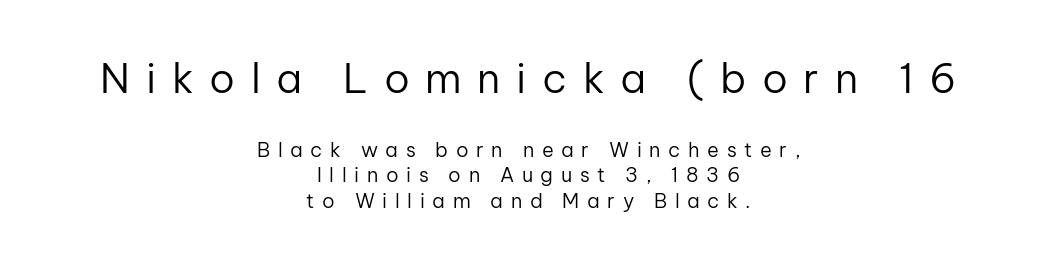
The image shows 41 px regular-weight sans-serif type, upright; set centered, normal line spacing (1.27x), unusually wide letter spacing (+0.38 em), not underlined; the first (top) block is 2.05x larger; low stroke contrast and a medium x-height.
